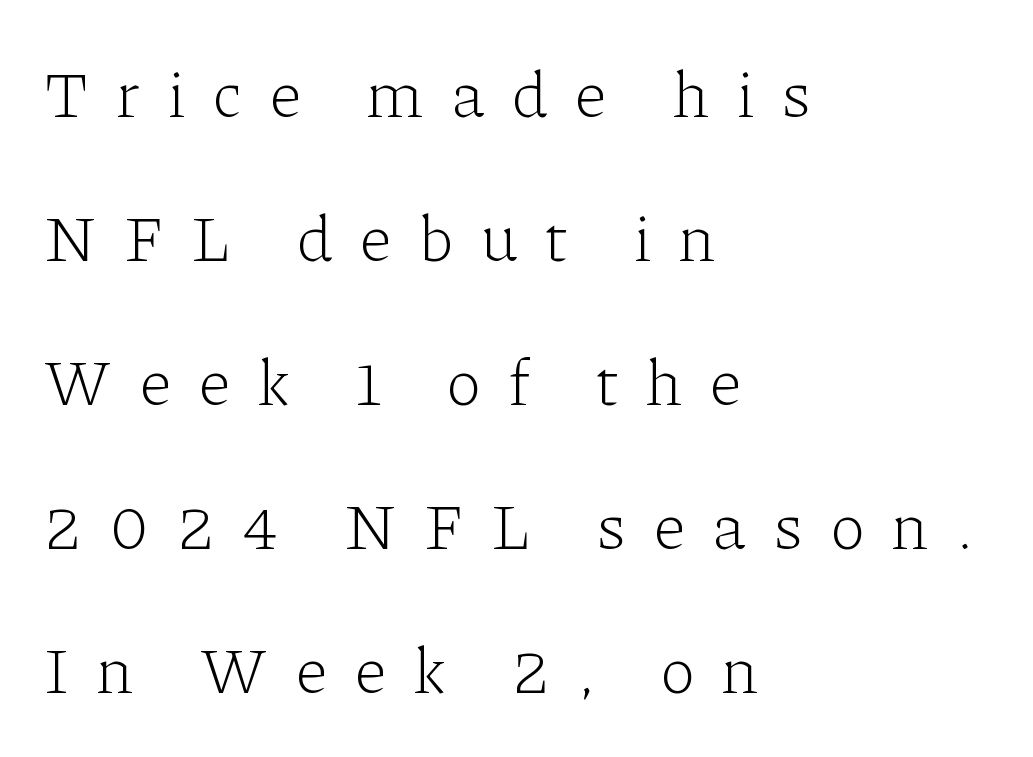
You could not count columns in this text — the font is proportionally spaced. The line texture is sparse and dotted thanks to wide tracking. The foot of each line stays bare and open. The line-height multiplier appears high, well above default.
